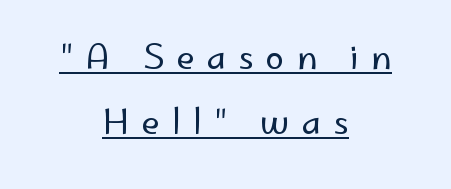
{"serif": "no", "italic": "no", "bold": "no", "weight": "regular", "width": "normal", "stroke_contrast": "low", "x_height": "small", "monospaced": "no", "underline": "yes", "align": "center", "line_spacing": "loose", "line_spacing_ratio": 1.97, "letter_spacing": "wide", "letter_spacing_em": 0.38, "glyph_px": 33}
